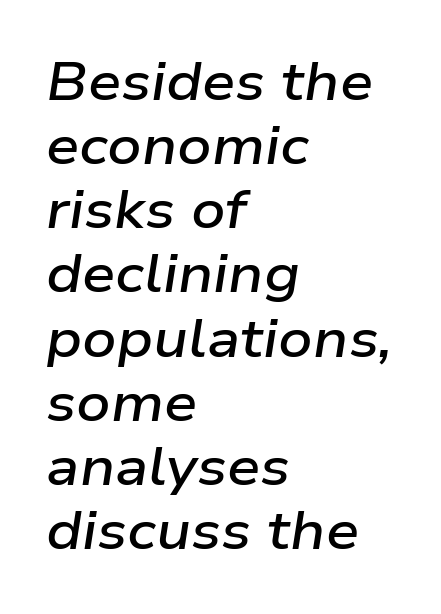
Posture: slanted. The typesetter chose a ragged-right arrangement here. Words appear dense and cohesive because spacing is normal. Note the varied advance widths — an 'i' is clearly narrower than an 'm'. Descenders are the only things crossing below the line.
